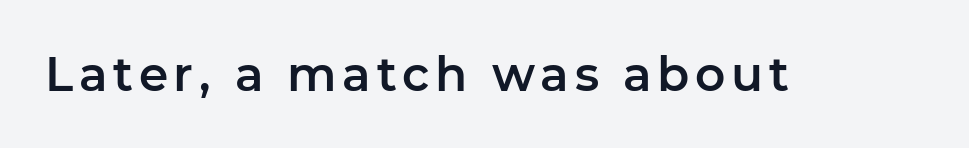
{"serif": "no", "italic": "no", "width": "normal", "stroke_contrast": "low", "x_height": "medium", "monospaced": "no", "underline": "no", "glyph_px": 47}
